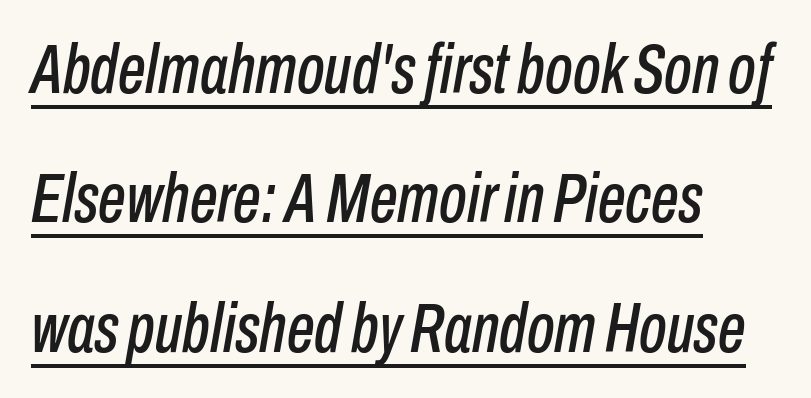
The image shows 70 px condensed type, italic (leaning right); set left-aligned, line spacing 1.85x, normal letter spacing, underlined; low stroke contrast and a medium x-height.
